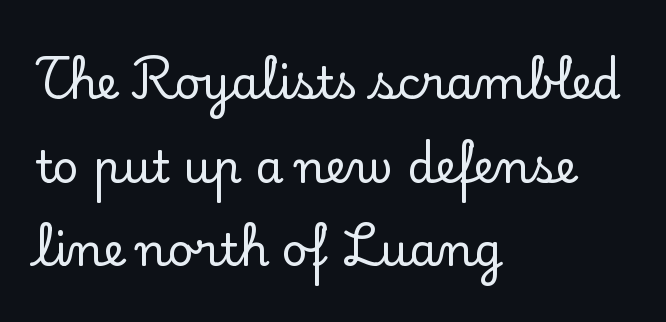
Each row of text sits above clean, open space. Letter spacing: default. This is the regular roman posture of the typeface. The face used here is seriffed, in the tradition of book romans. Do the characters align in a grid? No, the font is proportional.
